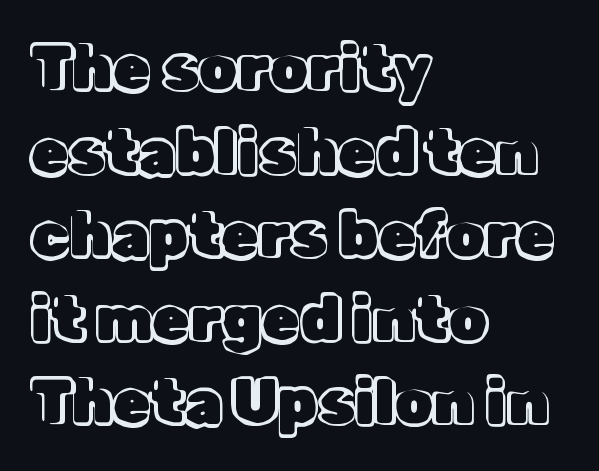
This is roman type, the default non-slanted kind. The space beneath each line is pristine and unruled. Casual observation: everything's shoved over to the left. The passage shown is typed in a proportional face where columns would drift.
